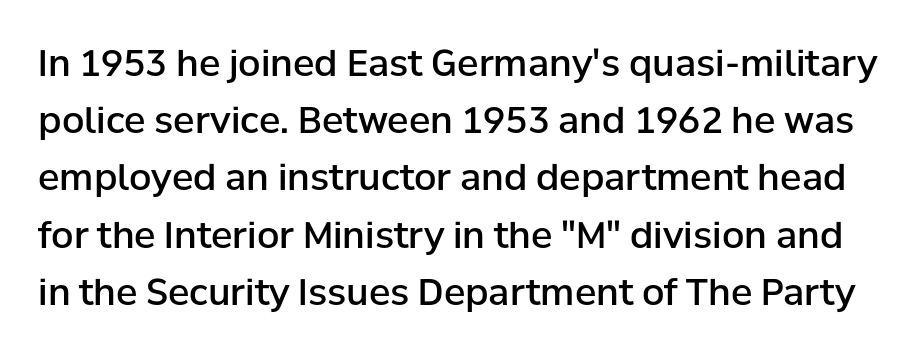
The image shows 36 px semibold sans-serif type, upright; set normal line spacing (1.59x), normal letter spacing, not underlined; low stroke contrast and a medium x-height.
